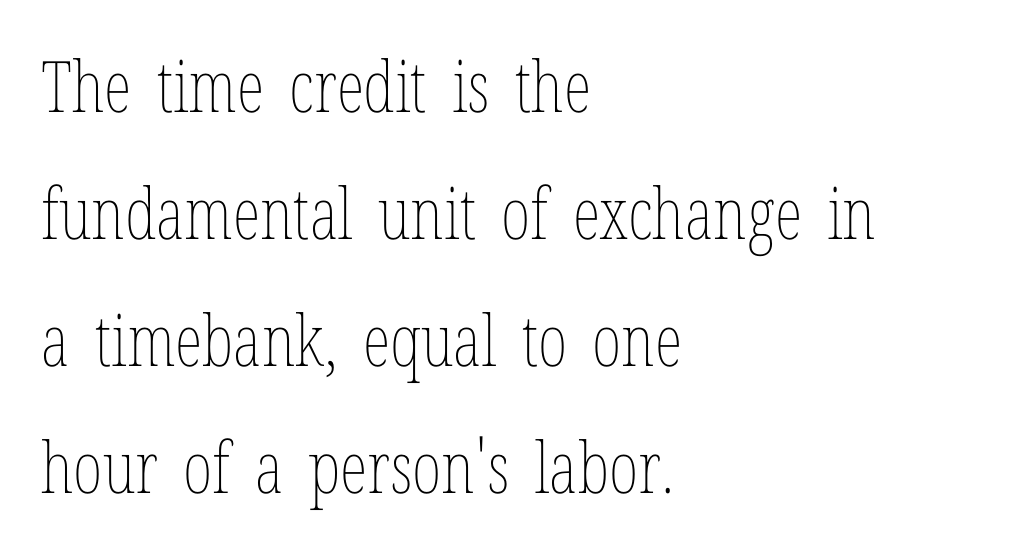
When letters stand straight like this, we call the style roman or upright. The rendering keeps characters at their native spacing. Nothing heavy about these letters — not bold at all. Short and long lines alike share a common starting point at left. Quick note: underline off. The rendering uses natural spacing where letterforms have individual widths.
